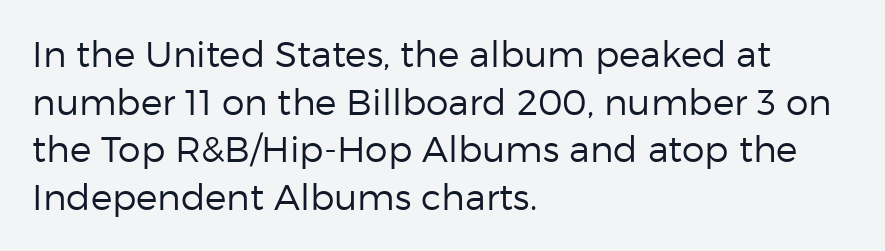
Observe the absence of serifs on each vertical stroke in this sample. Notice how descenders clear the ascenders below comfortably — that's standard leading. Line starts are locked; line ends wander. A typesetter would call this proportional, since set widths differ per character. The passage shown is not underscored anywhere. A typesetter would mark this as roman, not italic.
